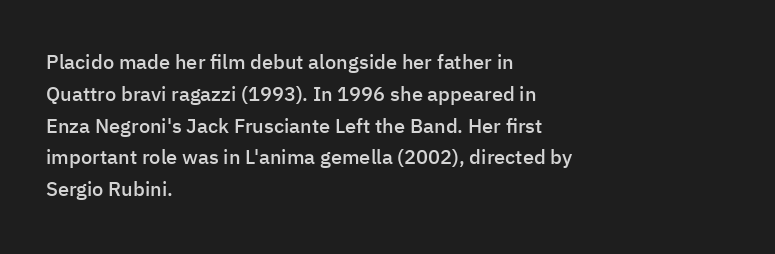
In terms of letterspacing, this is plain default setting. Words float on clear page, feet unadorned. A fair bit of extra ink — the face is semibold, not bold. One-word summary of the alignment: left. A typesetter would call this leading conventional body-copy spacing.
